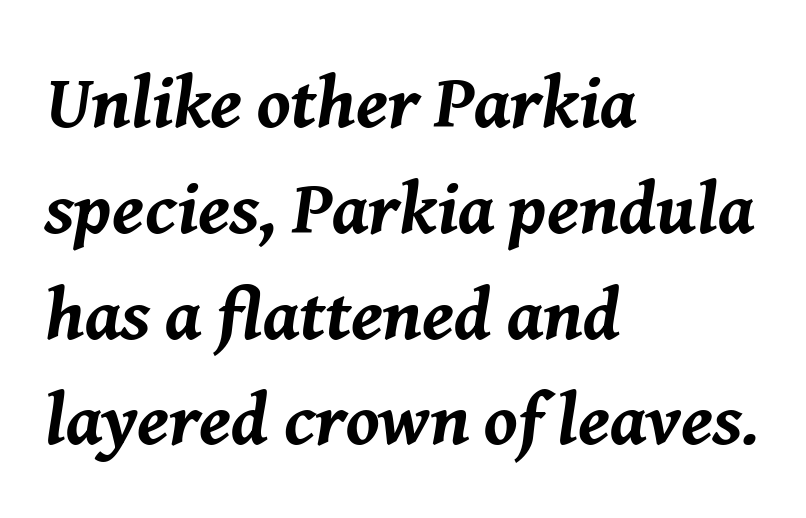
Q: Is the text bold? A: Yes.
Q: Is the text italic (slanted)? A: Yes, it leans right by about 8 degrees.
Q: Is the text underlined? A: No.
Q: How is the paragraph aligned? A: Left-aligned.
Q: Is the spacing between letters normal or unusually wide? A: Normal.
Q: Is the spacing between lines tight, normal or loose? A: Normal.
Q: Width (condensed, normal, or wide)? A: Normal.
Q: Stroke contrast? A: Medium.
Q: x-height? A: Medium.
Q: Monospaced? A: No.
